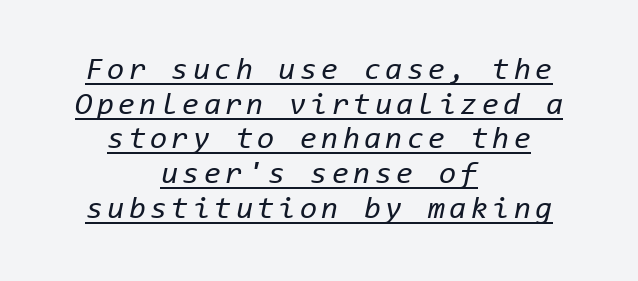
Q: Is the text bold? A: No.
Q: Is the text italic (slanted)? A: Yes, it leans right by about 11 degrees.
Q: Is the text underlined? A: Yes.
Q: How is the paragraph aligned? A: Centered.
Q: Is the spacing between lines tight, normal or loose? A: Tight.
Q: Width (condensed, normal, or wide)? A: Normal.
Q: Stroke contrast? A: Low.
Q: x-height? A: Medium.
Q: Monospaced? A: Yes.
